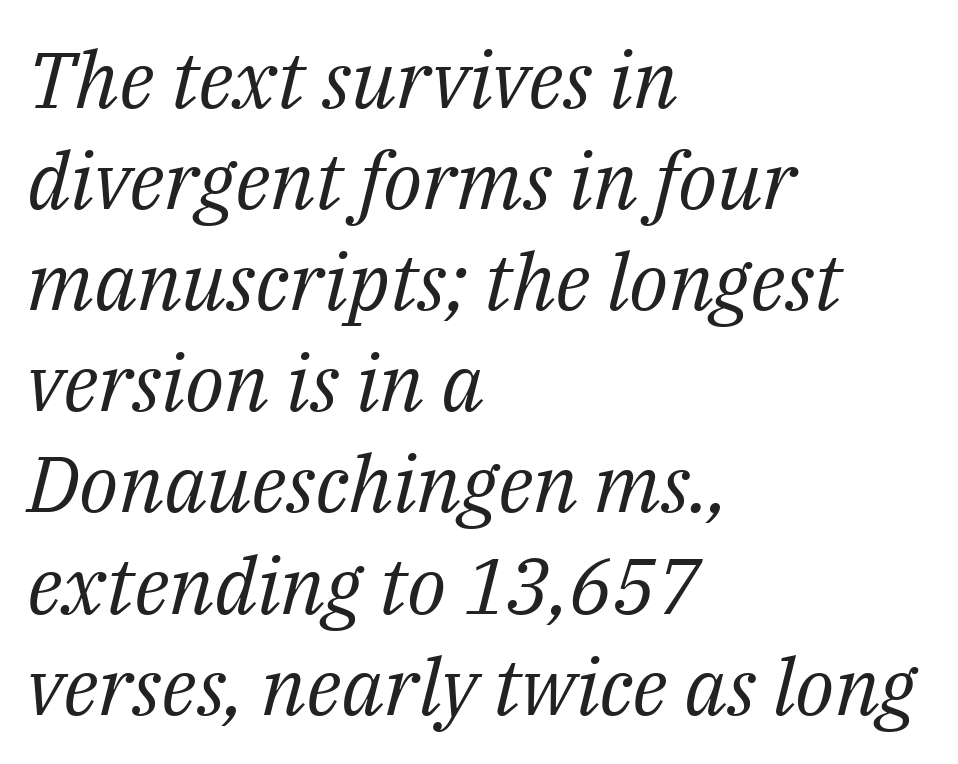
{"serif": "yes", "italic": "yes", "lean": "right", "slant_degrees": 14, "bold": "no", "weight": "regular", "width": "normal", "stroke_contrast": "medium", "x_height": "medium", "monospaced": "no", "underline": "no", "align": "left", "line_spacing": "normal", "line_spacing_ratio": 1.28, "letter_spacing": "normal", "letter_spacing_em": 0.0, "glyph_px": 79}
